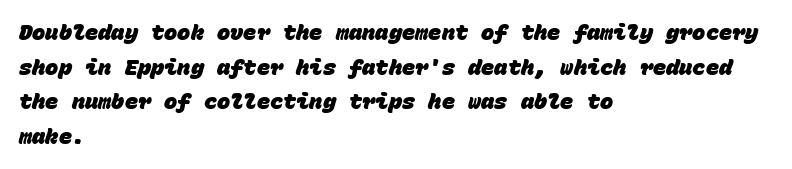
Q: Is the text bold? A: Yes.
Q: Is the text underlined? A: No.
Q: How is the paragraph aligned? A: Left-aligned.
Q: Is the spacing between letters normal or unusually wide? A: Normal.
Q: Is the spacing between lines tight, normal or loose? A: Normal.
